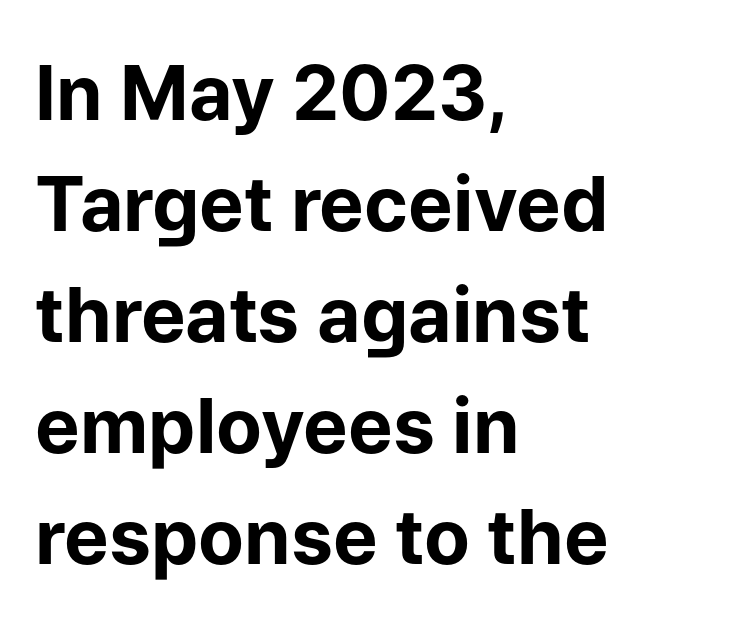
{"serif": "no", "italic": "no", "bold": "yes", "weight": "bold", "width": "normal", "stroke_contrast": "low", "x_height": "medium", "monospaced": "no", "underline": "no", "align": "left", "line_spacing": "normal", "line_spacing_ratio": 1.48, "letter_spacing": "normal", "letter_spacing_em": 0.0, "glyph_px": 75}
